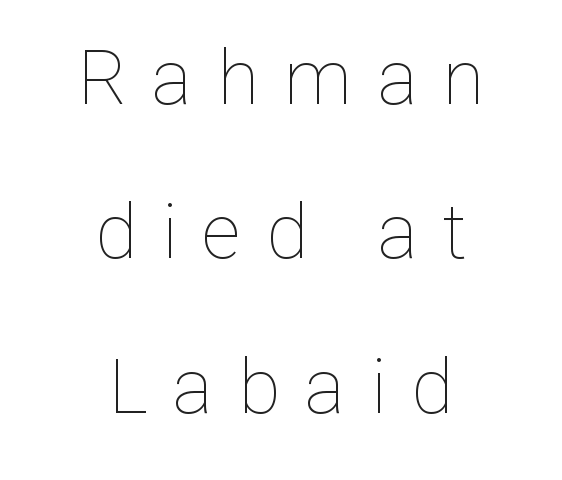
The image shows 76 px thin type, upright; set centered, loose line spacing (2.03x), unusually wide letter spacing (+0.33 em), not underlined; low stroke contrast and a medium x-height.
